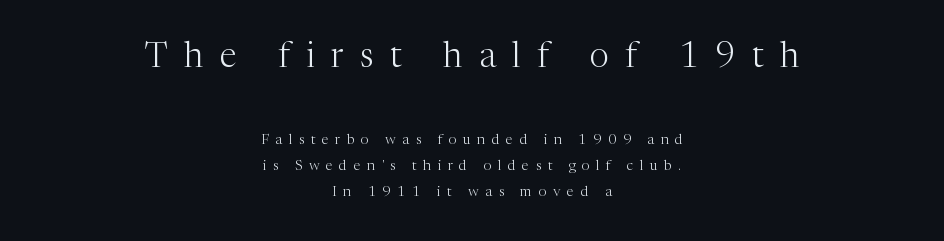
Q: Is the text bold? A: No.
Q: Is the text italic (slanted)? A: No, it is upright.
Q: Is the typeface a serif or a sans-serif typeface? A: Serif.
Q: Is the text underlined? A: No.
Q: How is the paragraph aligned? A: Centered.
Q: Is the spacing between letters normal or unusually wide? A: Unusually wide.
Q: Which block of text is set in a larger size, the first (top) or the second (bottom)? A: The first (top) one.
Q: Width (condensed, normal, or wide)? A: Normal.
Q: Stroke contrast? A: Medium.
Q: x-height? A: Medium.
Q: Monospaced? A: No.
